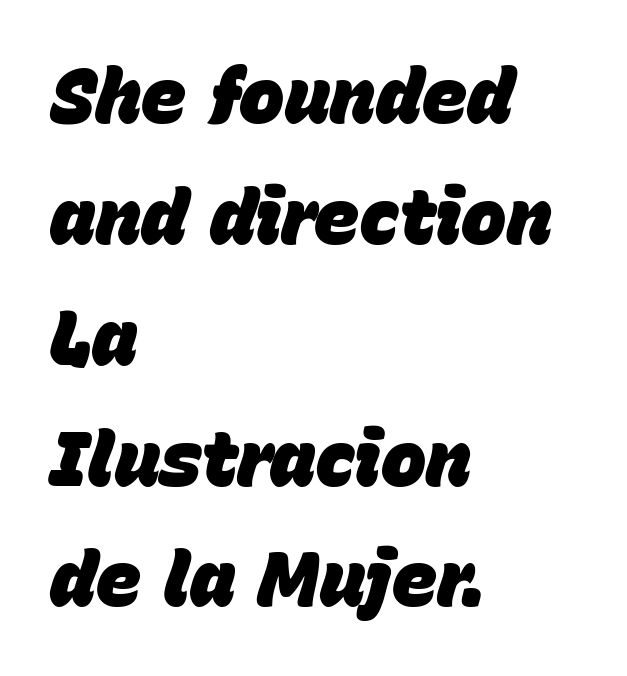
Q: Is the text bold? A: Yes.
Q: Is the text italic (slanted)? A: Yes, it leans right by about 15 degrees.
Q: Is the text underlined? A: No.
Q: How is the paragraph aligned? A: Left-aligned.
Q: Is the spacing between letters normal or unusually wide? A: Normal.
Q: Is the spacing between lines tight, normal or loose? A: Normal.
Q: Width (condensed, normal, or wide)? A: Normal.
Q: Stroke contrast? A: Low.
Q: x-height? A: Large.
Q: Monospaced? A: No.
